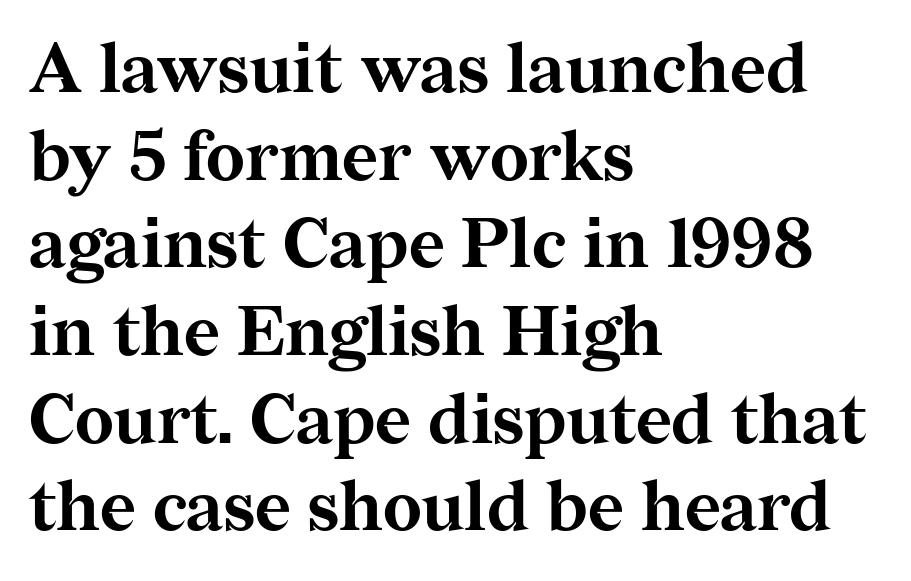
What's the leading like? Ordinary, nothing unusual. These lines were composed using upright roman letters. Leftover space on each line is placed entirely after the last word. The designer went with a serif here, giving each stem small feet. Spacing verdict: proportional, widths tailored to each character. The rendering uses a bold face; every stroke is thick and dark.
